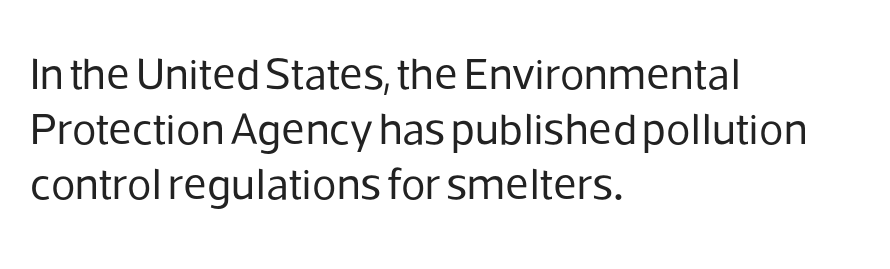
The image shows 45 px regular-weight sans-serif type, upright; set left-aligned, line spacing 1.22x, normal letter spacing, not underlined; low stroke contrast and a medium x-height.
